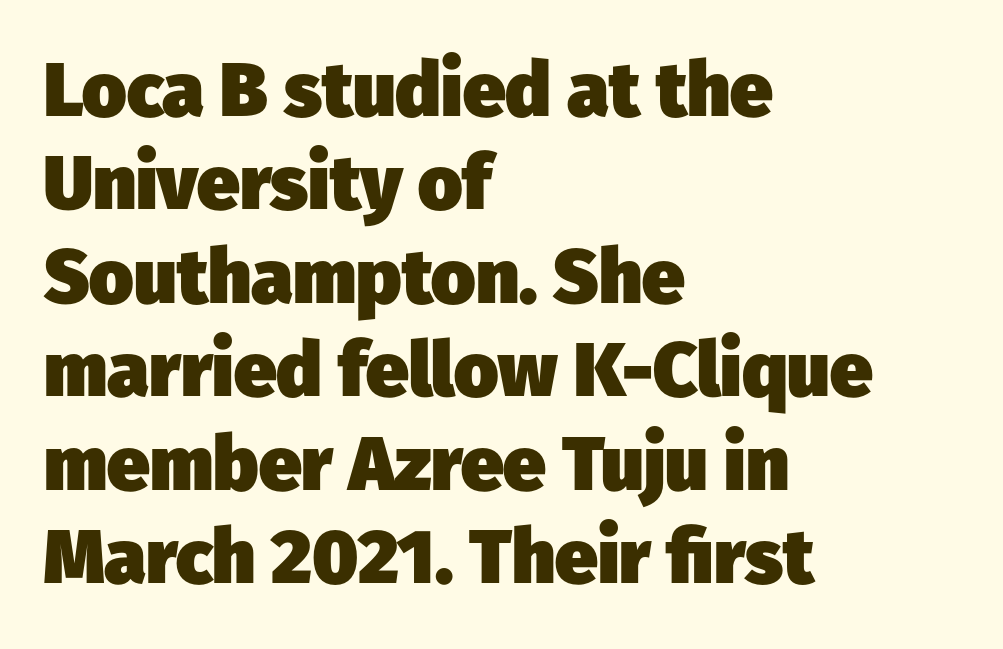
{"serif": "no", "bold": "yes", "weight": "heavy", "width": "normal", "stroke_contrast": "low", "x_height": "medium", "monospaced": "no", "underline": "no", "align": "left", "line_spacing_ratio": 1.23, "letter_spacing": "normal", "letter_spacing_em": 0.0, "glyph_px": 76}
